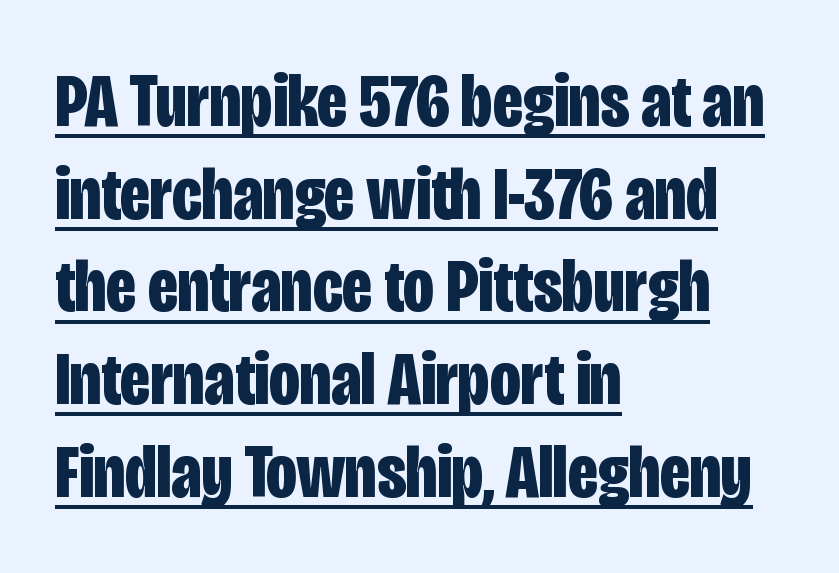
The image shows 76 px bold, condensed sans-serif type, upright; set left-aligned, line spacing 1.22x, normal letter spacing, underlined; low stroke contrast and a large x-height.
